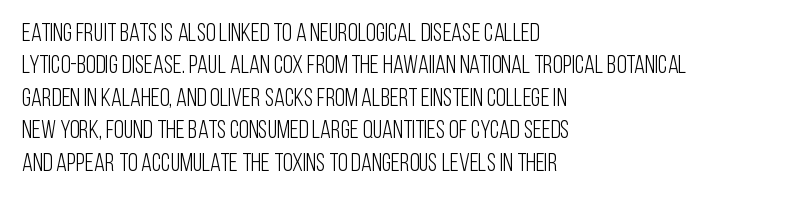
{"italic": "no", "bold": "no", "underline": "no", "align": "left", "line_spacing": "normal", "line_spacing_ratio": 1.3, "letter_spacing": "normal", "letter_spacing_em": 0.0, "glyph_px": 25}
